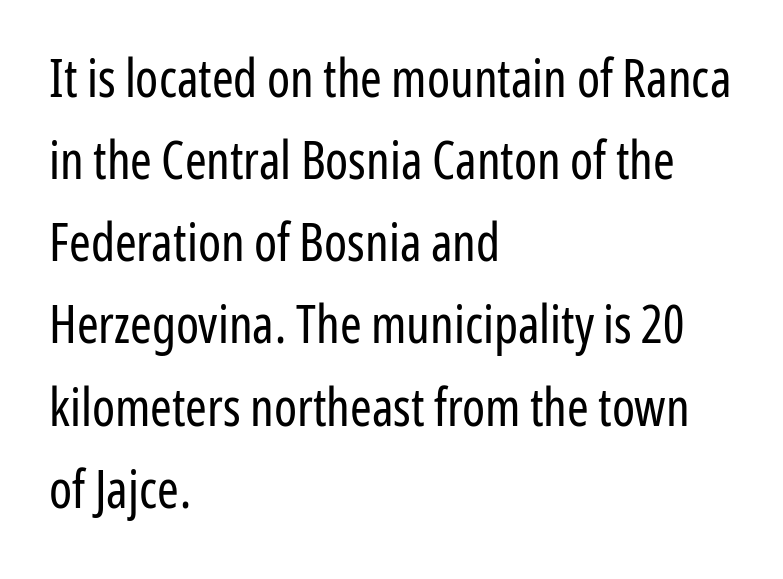
The image shows 52 px regular-weight, condensed sans-serif type, upright; set left-aligned, normal line spacing (1.58x), normal letter spacing, not underlined; low stroke contrast and a medium x-height.
